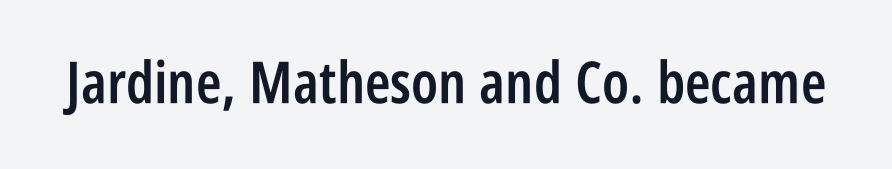
{"serif": "no", "italic": "no", "bold": "semi", "weight": "semibold", "width": "condensed", "stroke_contrast": "low", "x_height": "large", "monospaced": "no", "underline": "no", "letter_spacing": "normal", "letter_spacing_em": 0.0, "glyph_px": 58}
